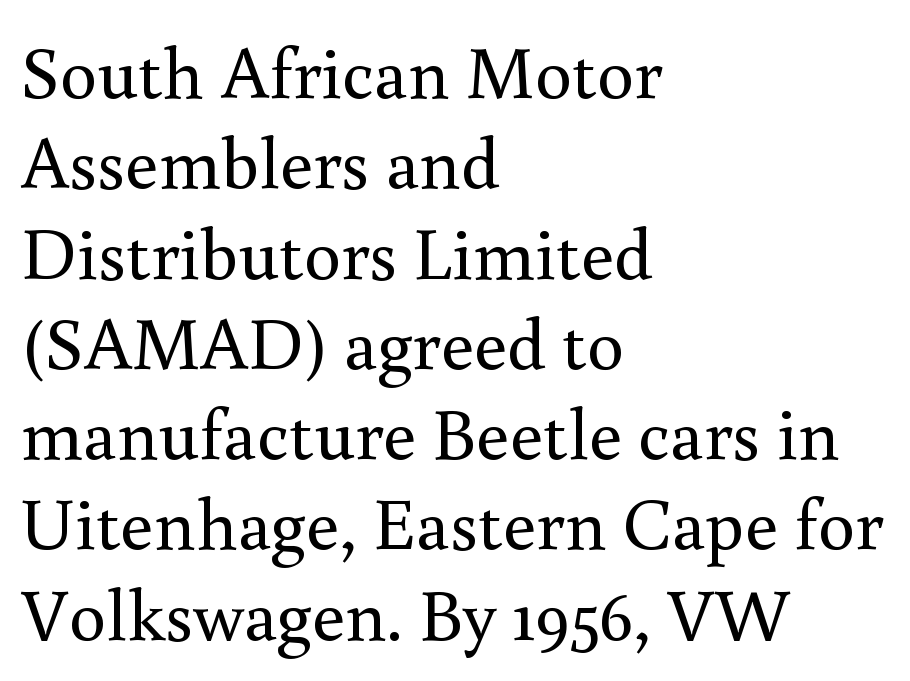
The image shows 74 px regular-weight serif type, upright; set left-aligned, line spacing 1.22x, normal letter spacing, not underlined; medium stroke contrast and a small x-height.
